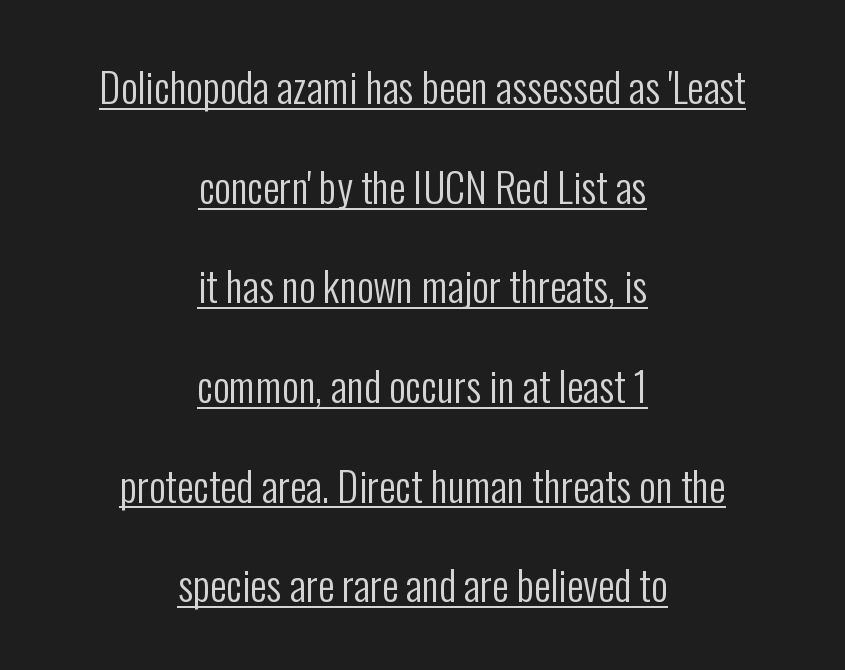
The image shows 41 px regular-weight, condensed sans-serif type, upright; set centered, loose line spacing (2.43x), normal letter spacing, underlined; low stroke contrast and a medium x-height.
